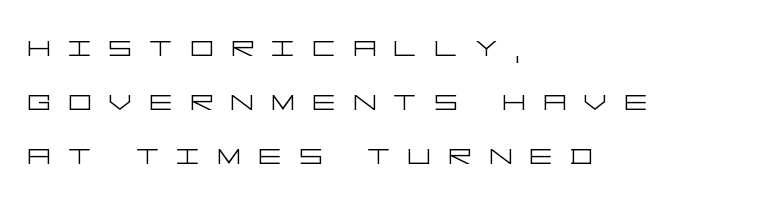
Ascenders rise straight up at ninety degrees. Rule under the text: the space is simply empty. Look at the tracking — it's clearly loosened, letters drifting apart. Caption: face not bold, strokes unweighted. Notice how descenders clear the ascenders below comfortably — that's standard leading.
